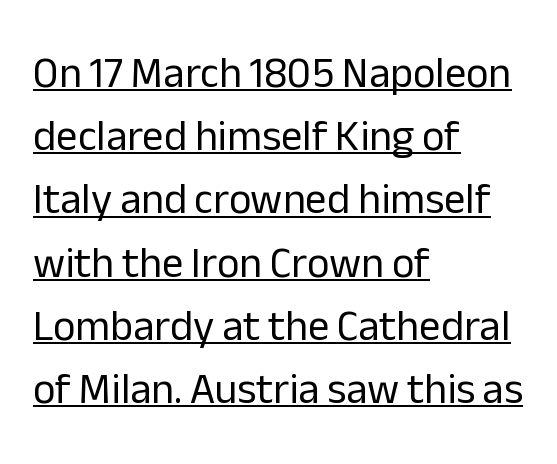
Q: Is the text bold? A: No.
Q: Is the text italic (slanted)? A: No, it is upright.
Q: Is the typeface a serif or a sans-serif typeface? A: Sans-serif.
Q: Is the text underlined? A: Yes.
Q: How is the paragraph aligned? A: Left-aligned.
Q: Is the spacing between letters normal or unusually wide? A: Normal.
Q: Is the spacing between lines tight, normal or loose? A: Normal.
Q: Width (condensed, normal, or wide)? A: Normal.
Q: Stroke contrast? A: Low.
Q: x-height? A: Medium.
Q: Monospaced? A: No.
